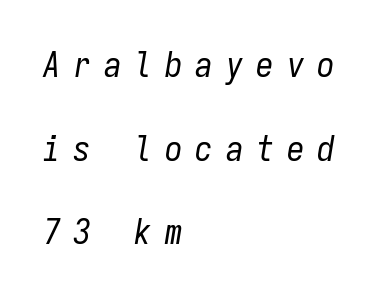
The image shows 35 px regular-weight, condensed type, italic (leaning right), monospaced; set left-aligned, loose line spacing (2.39x), unusually wide letter spacing (+0.37 em), not underlined; low stroke contrast and a medium x-height.
